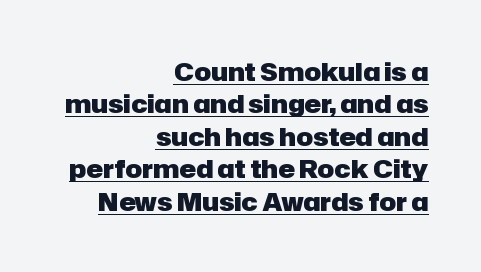
The image shows 25 px bold type, upright; set right-aligned, normal line spacing (1.3x), normal letter spacing, underlined.
